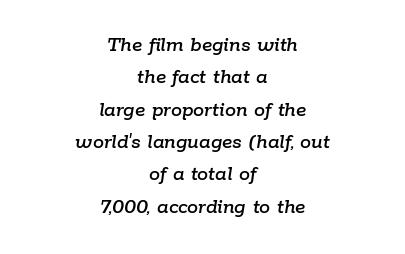
{"italic": "yes", "lean": "right", "slant_degrees": 9, "underline": "no", "align": "center", "line_spacing": "normal", "line_spacing_ratio": 1.47, "letter_spacing": "normal", "letter_spacing_em": 0.0, "glyph_px": 22}
